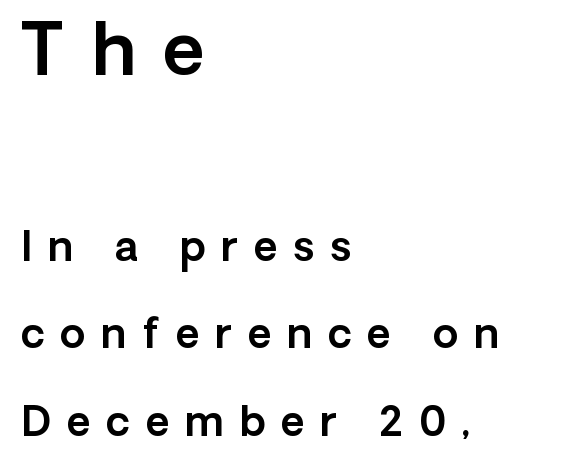
{"serif": "no", "italic": "no", "width": "normal", "x_height": "medium", "monospaced": "no", "underline": "no", "align": "left", "line_spacing": "loose", "line_spacing_ratio": 2.14, "letter_spacing": "wide", "letter_spacing_em": 0.39, "larger_block": "first", "size_ratio": 1.73, "glyph_px": 71}
